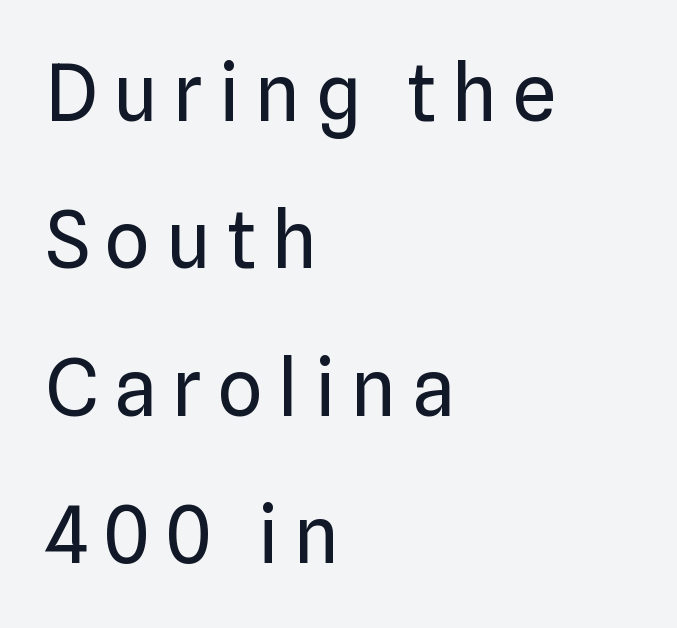
Each letter keeps its own natural width here, so spacing adapts to shape. Descenders are the only things crossing below the line. Is the block centered? No — it sits flush against the left margin. The passage shown has open, widely tracked lettering throughout.
